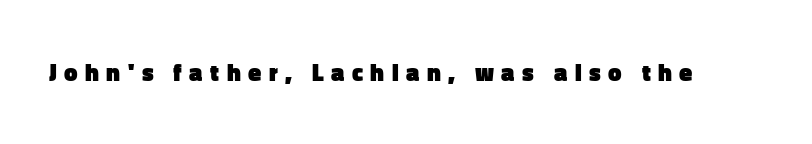
Q: Is the text bold? A: Yes.
Q: Is the text italic (slanted)? A: No, it is upright.
Q: Is the text underlined? A: No.
Q: Is the spacing between letters normal or unusually wide? A: Unusually wide.
